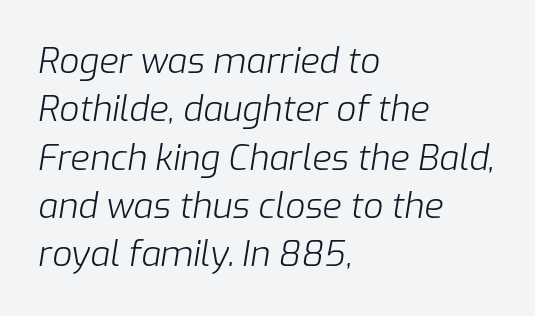
The image shows 35 px light type, italic (leaning right); set left-aligned, normal line spacing (1.38x), normal letter spacing, not underlined; low stroke contrast and a medium x-height.
